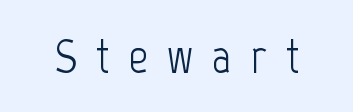
Q: Is the text bold? A: No.
Q: Is the text italic (slanted)? A: No, it is upright.
Q: Is the typeface a serif or a sans-serif typeface? A: Sans-serif.
Q: Is the text underlined? A: No.
Q: Is the spacing between letters normal or unusually wide? A: Unusually wide.
Q: Width (condensed, normal, or wide)? A: Condensed.
Q: Stroke contrast? A: Low.
Q: x-height? A: Medium.
Q: Monospaced? A: No.
